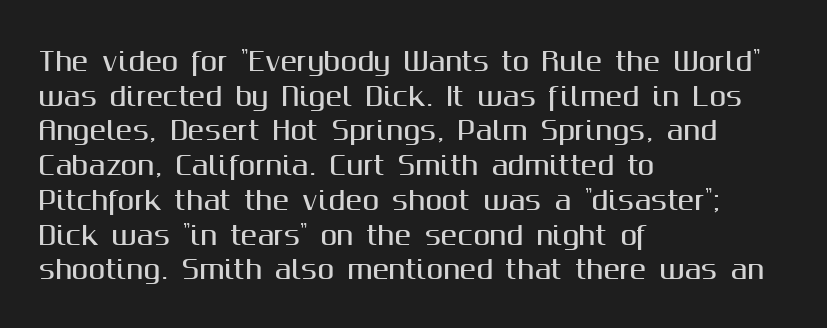
Q: Is the text italic (slanted)? A: No, it is upright.
Q: Is the text underlined? A: No.
Q: How is the paragraph aligned? A: Left-aligned.
Q: Is the spacing between letters normal or unusually wide? A: Normal.
Q: Is the spacing between lines tight, normal or loose? A: Normal.
